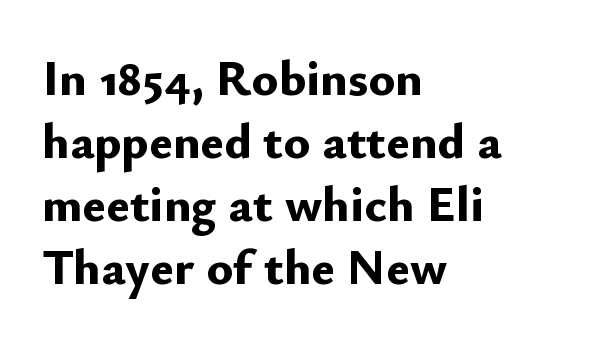
These words are printed bold, with thick strokes throughout. Regarding leading, the lines here are spaced in the standard way. These lines are rendered in a variable-pitch font. A student would call this left alignment; a typographer would say flush left, rag right.
